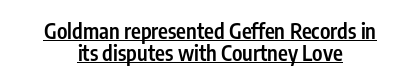
The image shows 21 px text type, upright; set centered, tight line spacing (1.07x), normal letter spacing, underlined.
